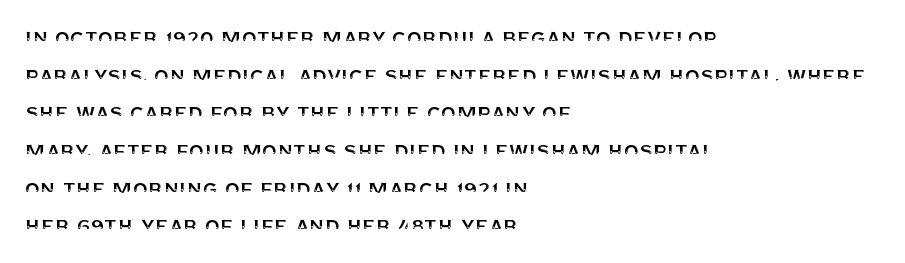
{"italic": "no", "underline": "no", "align": "left", "line_spacing": "normal", "line_spacing_ratio": 1.57, "letter_spacing": "normal", "letter_spacing_em": 0.0, "glyph_px": 24}
